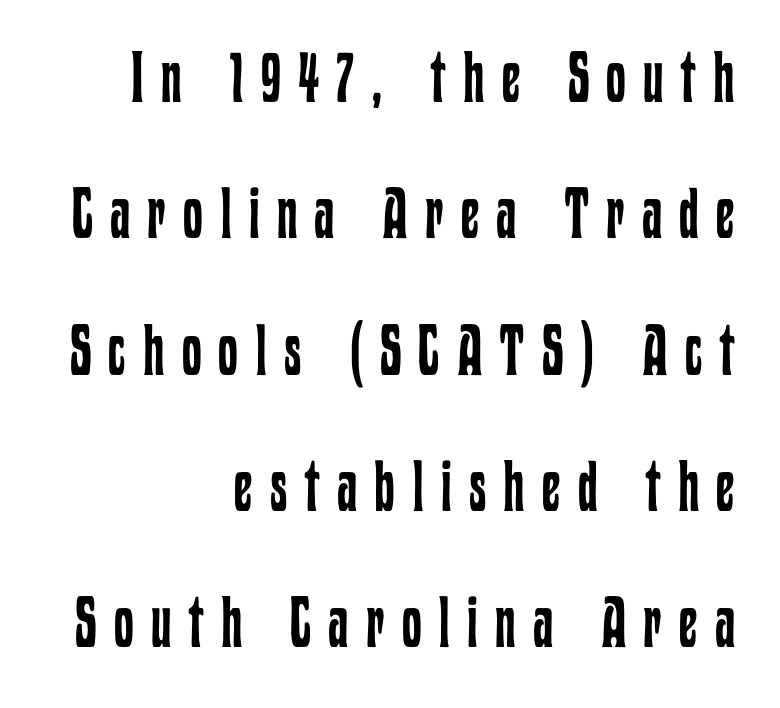
{"italic": "no", "bold": "no", "weight": "regular", "width": "condensed", "stroke_contrast": "low", "x_height": "medium", "monospaced": "no", "underline": "no", "align": "right", "line_spacing": "loose", "line_spacing_ratio": 1.92, "letter_spacing": "wide", "letter_spacing_em": 0.24, "glyph_px": 71}
